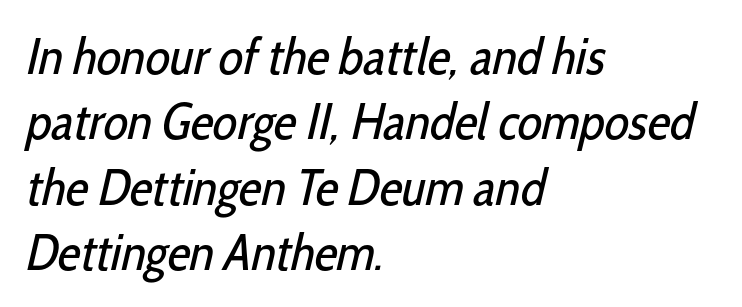
The image shows 51 px regular-weight, condensed sans-serif type; set left-aligned, normal line spacing (1.28x), normal letter spacing, not underlined; low stroke contrast and a medium x-height.
